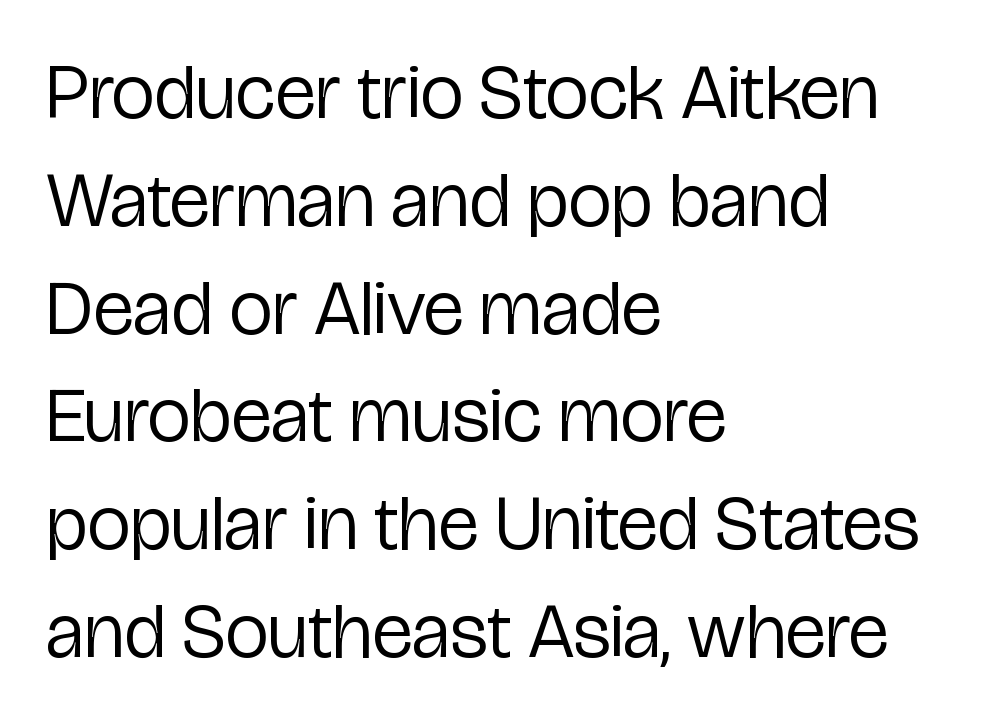
{"serif": "no", "italic": "no", "bold": "no", "weight": "regular", "width": "condensed", "stroke_contrast": "low", "x_height": "medium", "monospaced": "no", "underline": "no", "align": "left", "line_spacing": "normal", "line_spacing_ratio": 1.4, "letter_spacing": "normal", "letter_spacing_em": 0.0, "glyph_px": 77}
